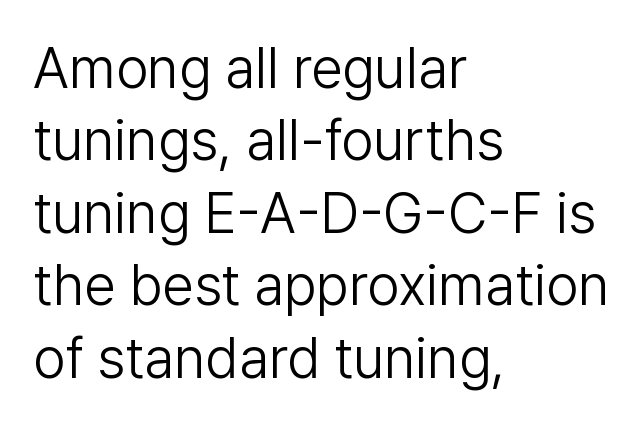
The image shows 57 px light sans-serif type, upright; set left-aligned, normal line spacing (1.27x), normal letter spacing, not underlined; low stroke contrast and a medium x-height.
